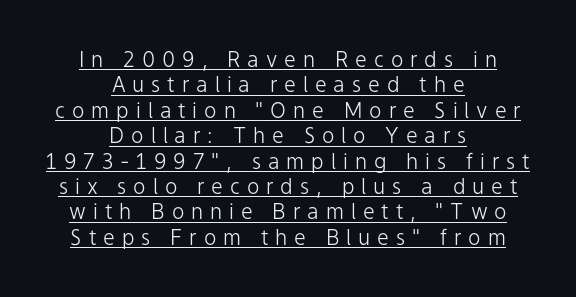
{"italic": "no", "bold": "no", "underline": "yes", "align": "center", "line_spacing_ratio": 1.21, "letter_spacing": "wide", "letter_spacing_em": 0.33, "glyph_px": 21}
